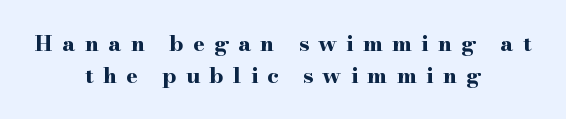
{"italic": "no", "bold": "yes", "underline": "no", "align": "center", "line_spacing": "normal", "line_spacing_ratio": 1.47, "letter_spacing": "wide", "letter_spacing_em": 0.42, "glyph_px": 22}
